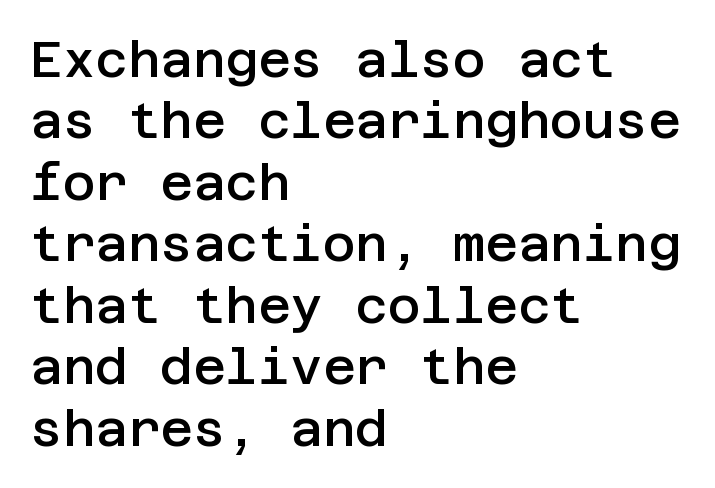
Short and long lines alike share a common starting point at left. These lines keep a tight, regular rhythm from letter to letter. Does the type have serifs? No, each stem ends abruptly. Italic: no, the glyphs are upright roman.
